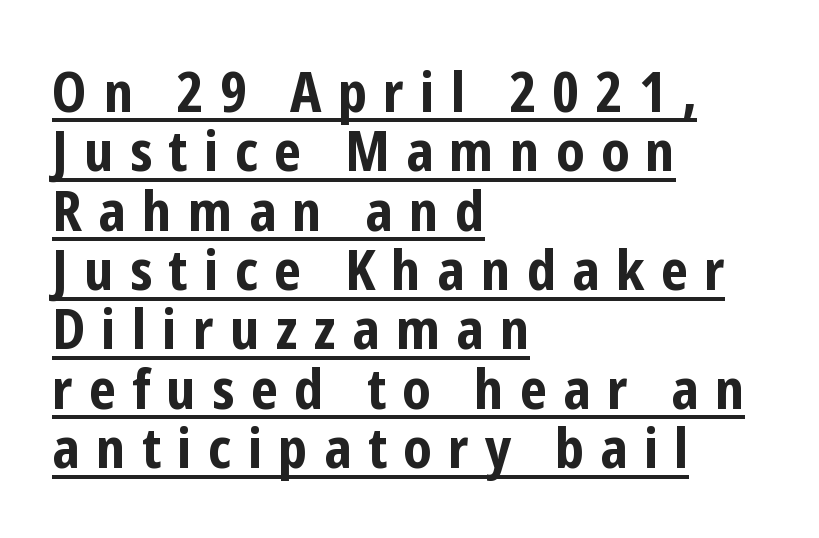
You could not count columns in this text — the font is proportionally spaced. Like a heading marked for emphasis, these lines bear an underscore. Horizontally, the lines are justified to the leading edge only. A typesetter would label this face a sans.
